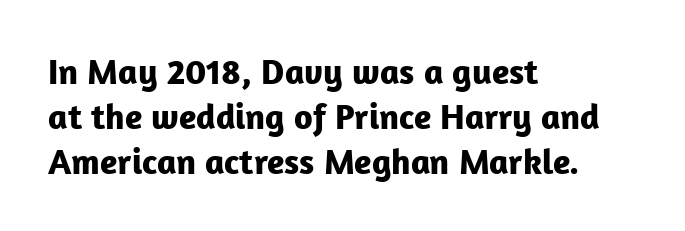
Q: Is the text bold? A: Yes.
Q: Is the text italic (slanted)? A: No, it is upright.
Q: Is the typeface a serif or a sans-serif typeface? A: Sans-serif.
Q: Is the text underlined? A: No.
Q: How is the paragraph aligned? A: Left-aligned.
Q: Is the spacing between letters normal or unusually wide? A: Normal.
Q: Is the spacing between lines tight, normal or loose? A: Normal.
Q: Width (condensed, normal, or wide)? A: Normal.
Q: Stroke contrast? A: Low.
Q: x-height? A: Medium.
Q: Monospaced? A: No.
